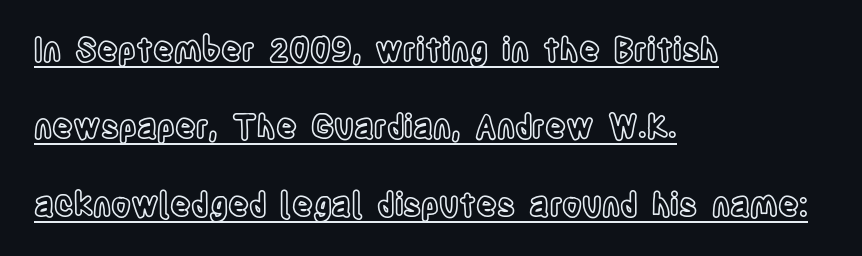
Q: Is the text italic (slanted)? A: No, it is upright.
Q: Is the text underlined? A: Yes.
Q: How is the paragraph aligned? A: Left-aligned.
Q: Is the spacing between letters normal or unusually wide? A: Normal.
Q: Is the spacing between lines tight, normal or loose? A: Loose.
Q: Width (condensed, normal, or wide)? A: Condensed.
Q: x-height? A: Large.
Q: Monospaced? A: No.
